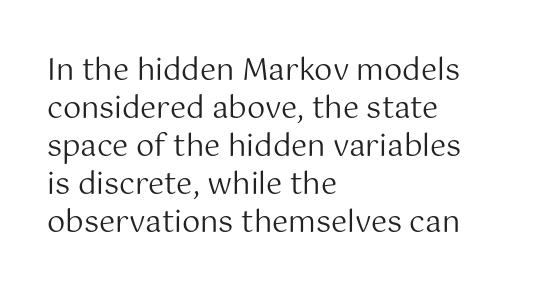
Q: Is the text bold? A: No.
Q: Is the text italic (slanted)? A: No, it is upright.
Q: Is the typeface a serif or a sans-serif typeface? A: Sans-serif.
Q: Is the text underlined? A: No.
Q: How is the paragraph aligned? A: Left-aligned.
Q: Is the spacing between letters normal or unusually wide? A: Normal.
Q: Is the spacing between lines tight, normal or loose? A: Normal.
Q: Width (condensed, normal, or wide)? A: Normal.
Q: Stroke contrast? A: Medium.
Q: x-height? A: Medium.
Q: Monospaced? A: No.
